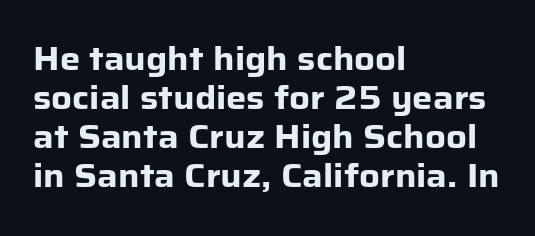
Q: Is the text bold? A: Yes.
Q: Is the text italic (slanted)? A: No, it is upright.
Q: Is the typeface a serif or a sans-serif typeface? A: Sans-serif.
Q: Is the text underlined? A: No.
Q: How is the paragraph aligned? A: Left-aligned.
Q: Is the spacing between letters normal or unusually wide? A: Normal.
Q: Width (condensed, normal, or wide)? A: Normal.
Q: Stroke contrast? A: Low.
Q: x-height? A: Medium.
Q: Monospaced? A: No.
